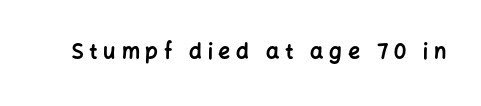
The specimen omits any rule beneath the text block's lines. Between one letter and the next there's a generous, obvious gap. Look at the stroke-to-counter ratio: heavy, a bold. This sample uses an upright cut, with every glyph sitting square on the baseline.
